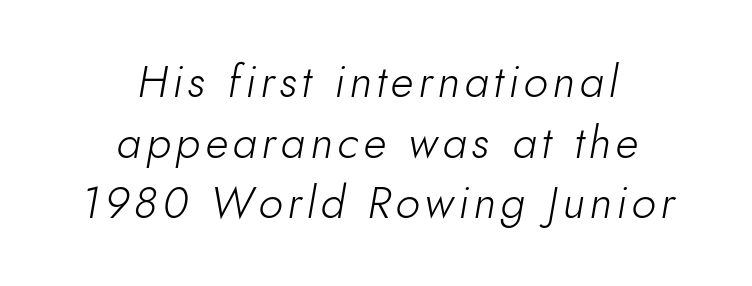
The font is comparable to plain body text, perhaps lighter. Unmarked baselines from the first word to the last. Is the type slanted? Yes — the strokes lean at a clear angle. One-word summary of the alignment: center. The face used here is proportionally spaced, like ordinary book or web type. The block of text has a typical density, with ordinary space between rows.
